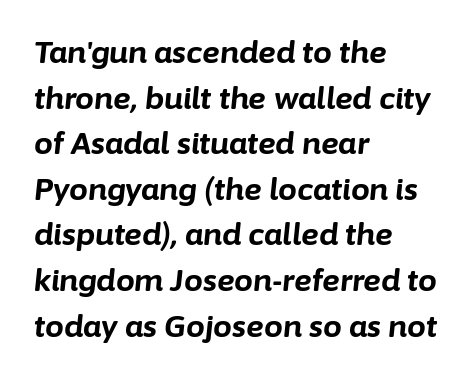
Q: Is the text bold? A: Yes.
Q: Is the text italic (slanted)? A: Yes, it leans right by about 6 degrees.
Q: Is the text underlined? A: No.
Q: How is the paragraph aligned? A: Left-aligned.
Q: Is the spacing between letters normal or unusually wide? A: Normal.
Q: Is the spacing between lines tight, normal or loose? A: Normal.
Q: Width (condensed, normal, or wide)? A: Normal.
Q: Stroke contrast? A: Low.
Q: x-height? A: Medium.
Q: Monospaced? A: No.
